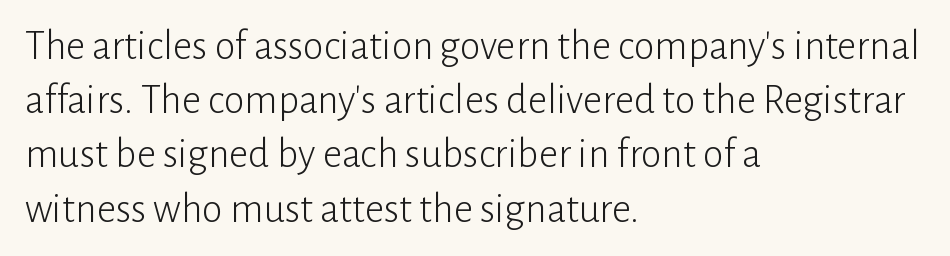
The rag falls on the right side of this text block. Quick note: interline space is typical. Honestly, the letter spacing is just normal — you wouldn't notice it. Each letter's strokes conclude bluntly, with no projecting serifs. Weight: not bold — regular or lighter.
